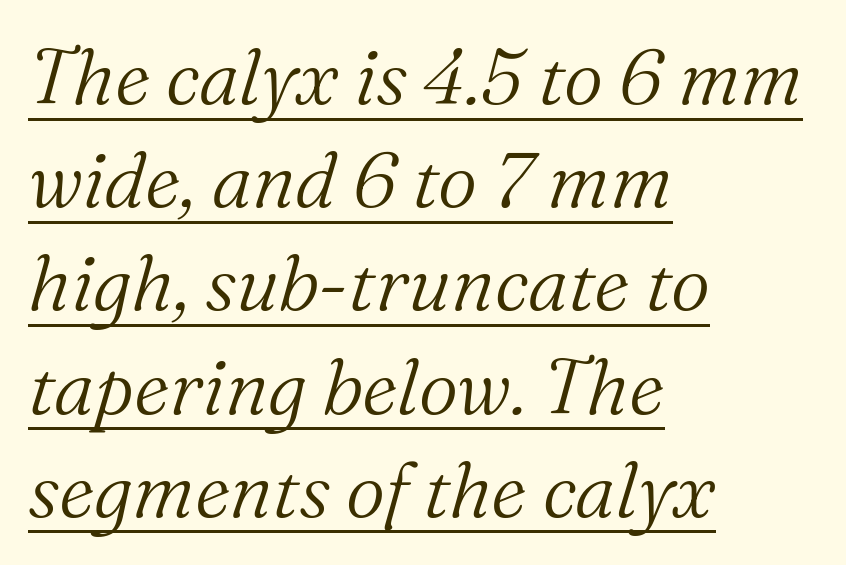
Q: Is the text bold? A: No.
Q: Is the text italic (slanted)? A: Yes, it leans right by about 16 degrees.
Q: Is the typeface a serif or a sans-serif typeface? A: Serif.
Q: Is the text underlined? A: Yes.
Q: How is the paragraph aligned? A: Left-aligned.
Q: Is the spacing between letters normal or unusually wide? A: Normal.
Q: Is the spacing between lines tight, normal or loose? A: Normal.
Q: Width (condensed, normal, or wide)? A: Normal.
Q: Stroke contrast? A: Medium.
Q: x-height? A: Medium.
Q: Monospaced? A: No.
